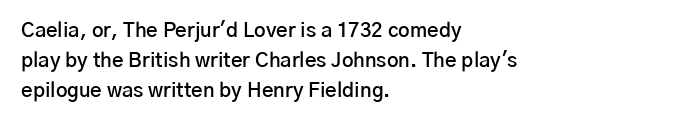
{"italic": "no", "bold": "semi", "underline": "no", "align": "left", "line_spacing": "normal", "line_spacing_ratio": 1.51, "letter_spacing": "normal", "letter_spacing_em": 0.0, "glyph_px": 20}
